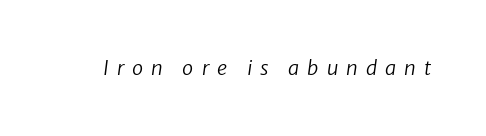
Think standard paragraph weight, or any step lighter than that. Observe the wide spacing: letters keep a clear distance from each other. A typesetter would mark this as italic. The passage shown is not underscored anywhere.
